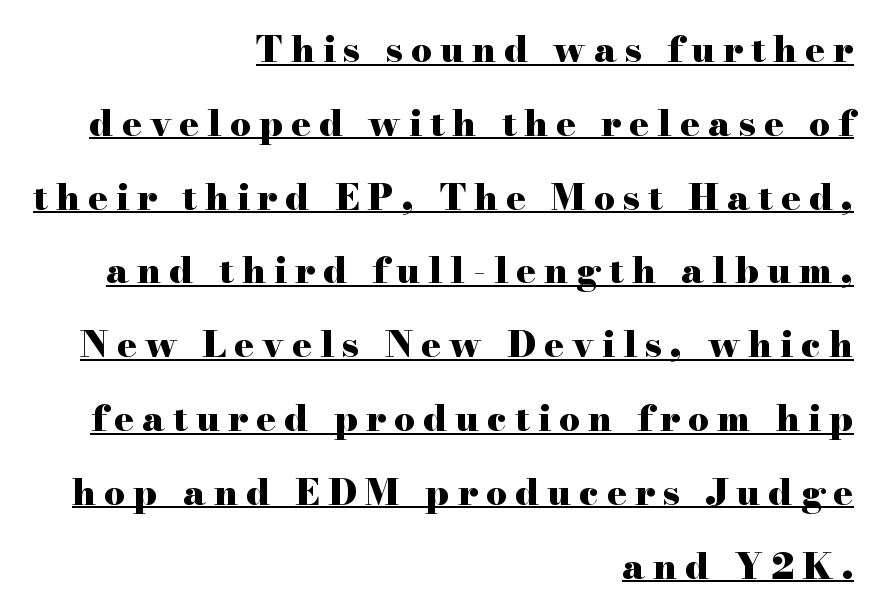
The image shows 36 px heavy, wide serif type, upright; set right-aligned, loose line spacing (2.05x), unusually wide letter spacing (+0.23 em), underlined; high stroke contrast and a small x-height.
